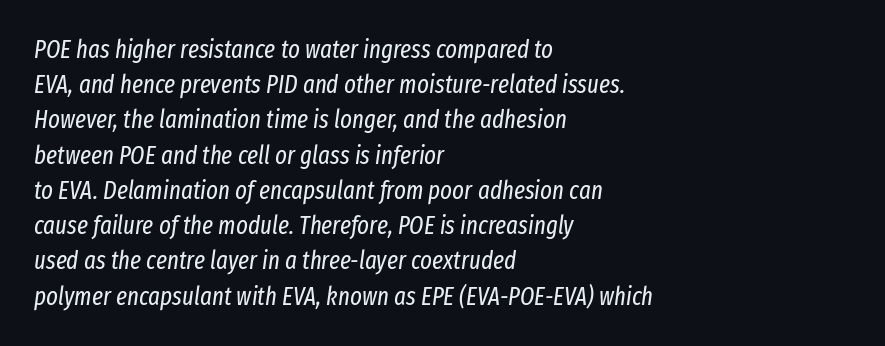
The typesetter chose a ragged-right arrangement here. Beneath every word, the page is bare. Rows of type keep a routine distance in the vertical direction. Observe the ordinary spacing: letters are neighbours, not strangers. The letters look calm and open, with moderate or lighter stems. Notice how the stems are inclined rather than vertical — that's the hallmark of italics.
